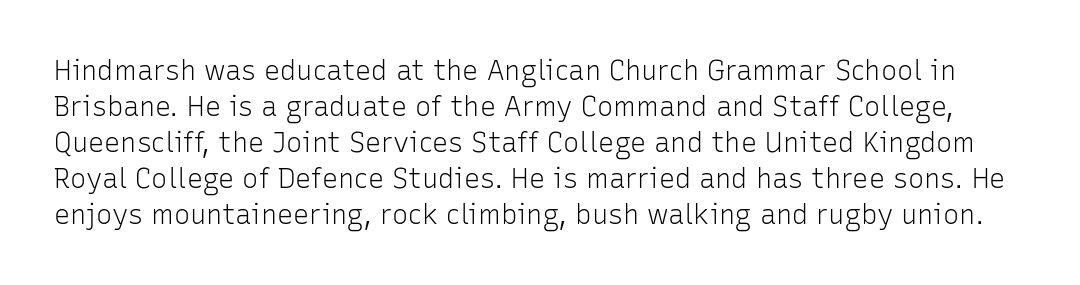
Nope, not italic — everything's standing straight. Only glyphs here, with clear space below each row. This rendering leaves character spacing at its baseline value. The lines sit at an ordinary, default distance from one another. Ink coverage per letter is moderate at most.
